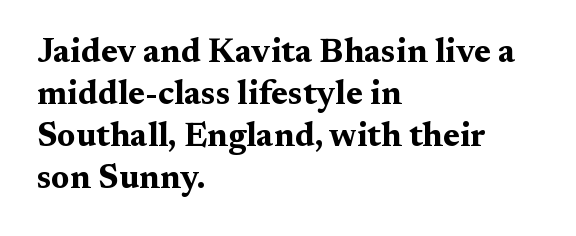
{"serif": "yes", "italic": "no", "bold": "yes", "weight": "bold", "width": "wide", "stroke_contrast": "medium", "x_height": "medium", "monospaced": "no", "underline": "no", "align": "left", "line_spacing_ratio": 1.24, "letter_spacing": "normal", "letter_spacing_em": 0.0, "glyph_px": 34}
